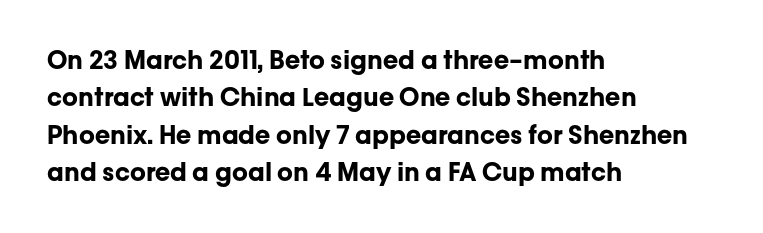
Q: Is the text bold? A: Yes.
Q: Is the text italic (slanted)? A: No, it is upright.
Q: Is the text underlined? A: No.
Q: How is the paragraph aligned? A: Left-aligned.
Q: Is the spacing between letters normal or unusually wide? A: Normal.
Q: Is the spacing between lines tight, normal or loose? A: Normal.
